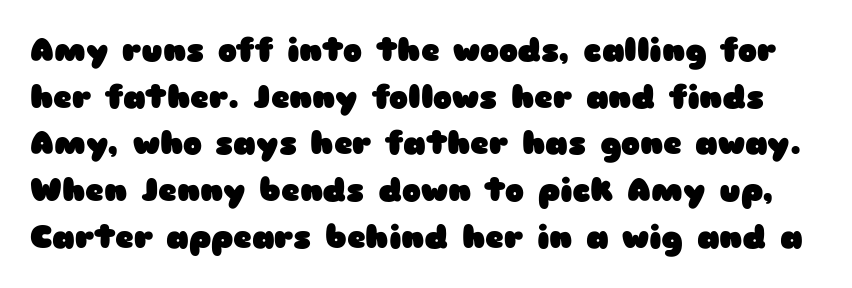
{"serif": "no", "italic": "no", "bold": "yes", "weight": "heavy", "width": "wide", "stroke_contrast": "low", "x_height": "medium", "monospaced": "no", "underline": "no", "line_spacing": "normal", "line_spacing_ratio": 1.46, "letter_spacing": "normal", "letter_spacing_em": 0.0, "glyph_px": 32}
